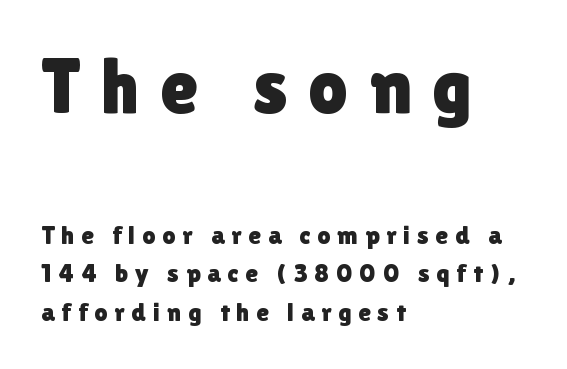
The image shows 78 px sans-serif type, upright; set left-aligned, normal line spacing (1.49x), unusually wide letter spacing (+0.26 em), not underlined; the first (top) block is 3.0x larger; a medium x-height.
